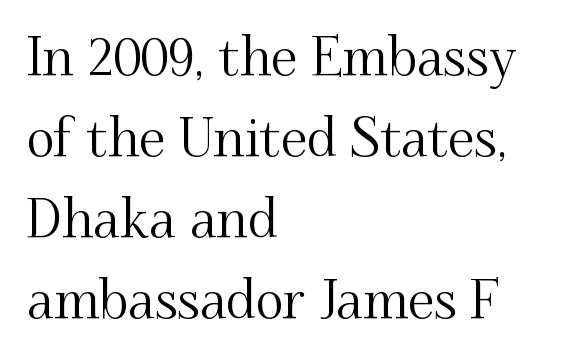
Is there any slant? The stems are plumb. Compared with typical body copy, the letter spacing here is the same. Reading down the column, the eye jumps a familiar distance to each next line. Font category for this specimen: serif.
